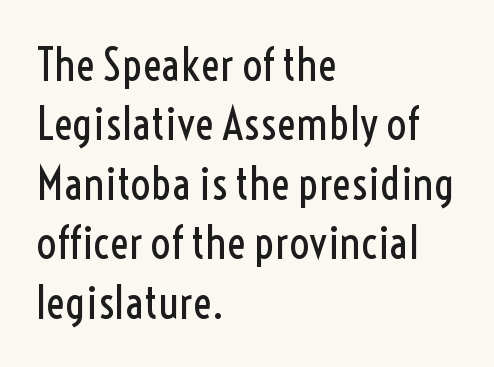
{"serif": "no", "italic": "no", "bold": "no", "weight": "regular", "width": "condensed", "x_height": "medium", "monospaced": "no", "underline": "no", "align": "left", "line_spacing": "normal", "line_spacing_ratio": 1.32, "letter_spacing": "normal", "letter_spacing_em": 0.0, "glyph_px": 45}
